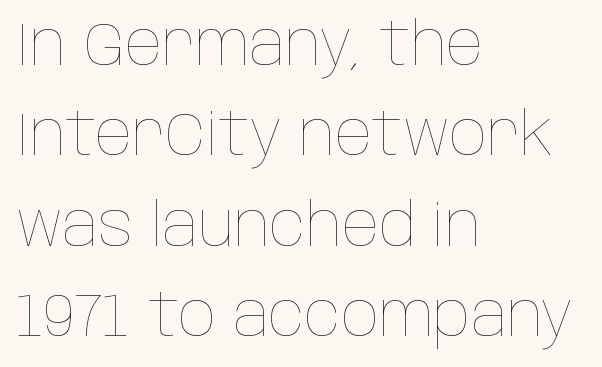
Type without underlining. Compared with typical paragraphs, the rows here are spaced about the same. Caption: face not bold, strokes unweighted. A typesetter would call this proportional, since set widths differ per character. Here the glyphs are tracked normally, forming tight word shapes. The rendering anchors every line to the left-hand side.
